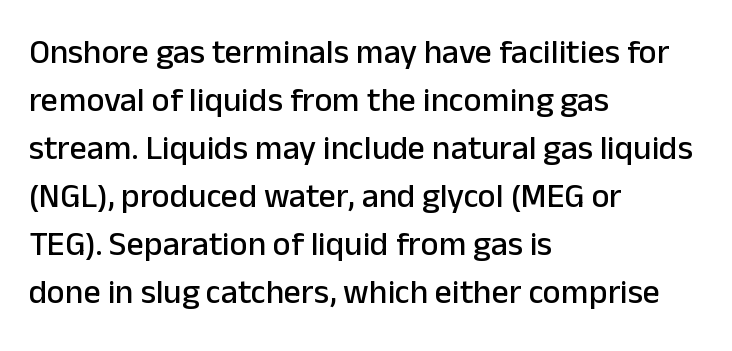
Do the characters align in a grid? No, the font is proportional. Tracking here is standard; glyphs follow each other at the usual distance. Type without underlining. Font category for this specimen: sans-serif. A student would call this left alignment; a typographer would say flush left, rag right.
